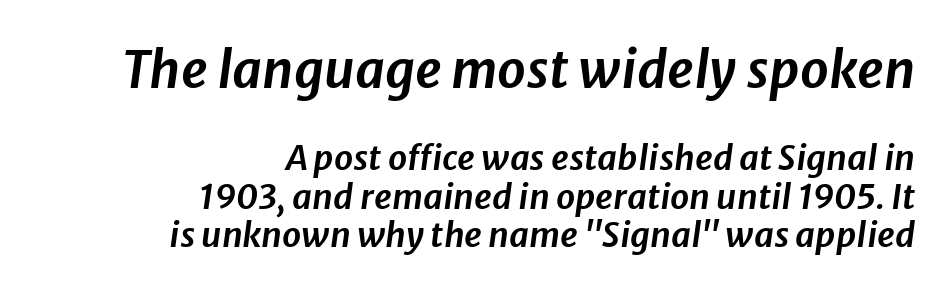
The image shows 51 px text type, italic (leaning right); set right-aligned, tight line spacing (1.14x), normal letter spacing, not underlined; the first (top) block is 1.5x larger; low stroke contrast and a medium x-height.
